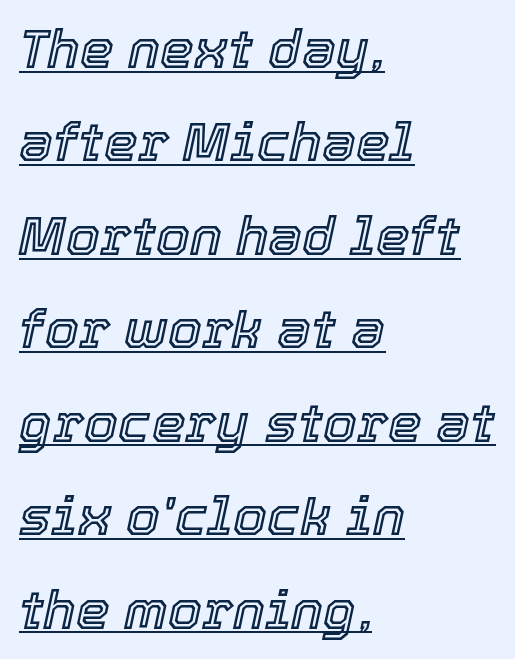
Q: Is the text italic (slanted)? A: Yes, it leans right by about 12 degrees.
Q: Is the text underlined? A: Yes.
Q: How is the paragraph aligned? A: Left-aligned.
Q: Is the spacing between letters normal or unusually wide? A: Normal.
Q: Width (condensed, normal, or wide)? A: Normal.
Q: x-height? A: Medium.
Q: Monospaced? A: No.
